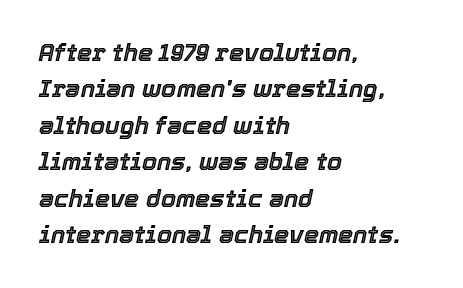
The image shows 24 px text type, italic (leaning right); set left-aligned, normal line spacing (1.52x), normal letter spacing, not underlined.
